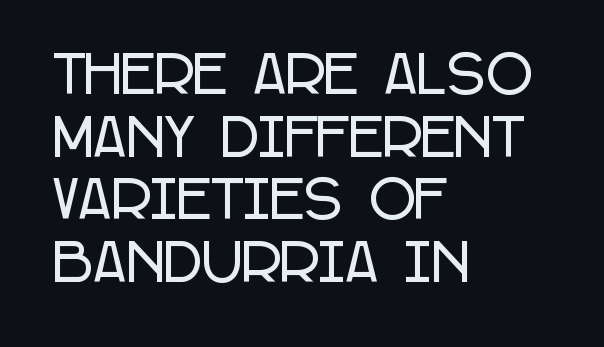
Q: Is the text italic (slanted)? A: No, it is upright.
Q: Is the typeface a serif or a sans-serif typeface? A: Sans-serif.
Q: Is the text underlined? A: No.
Q: How is the paragraph aligned? A: Left-aligned.
Q: Is the spacing between letters normal or unusually wide? A: Normal.
Q: Width (condensed, normal, or wide)? A: Condensed.
Q: Stroke contrast? A: Low.
Q: x-height? A: Large.
Q: Monospaced? A: No.
